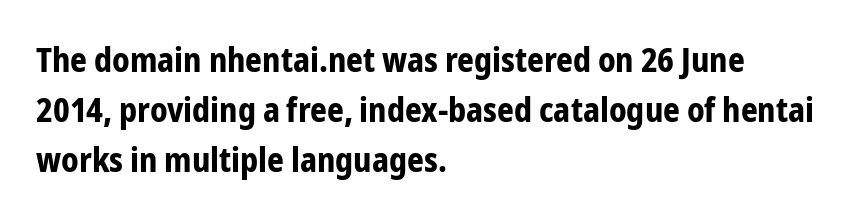
The image shows 33 px bold, condensed sans-serif type, upright; set left-aligned, normal line spacing (1.52x), normal letter spacing, not underlined; low stroke contrast and a medium x-height.
